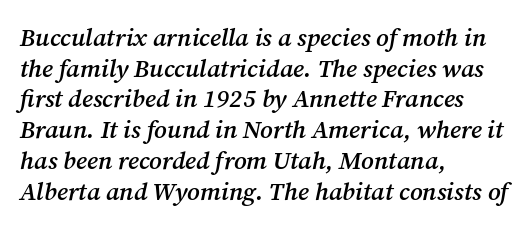
{"italic": "yes", "lean": "right", "slant_degrees": 12, "bold": "semi", "underline": "no", "align": "left", "line_spacing_ratio": 1.23, "letter_spacing": "normal", "letter_spacing_em": 0.0, "glyph_px": 25}
